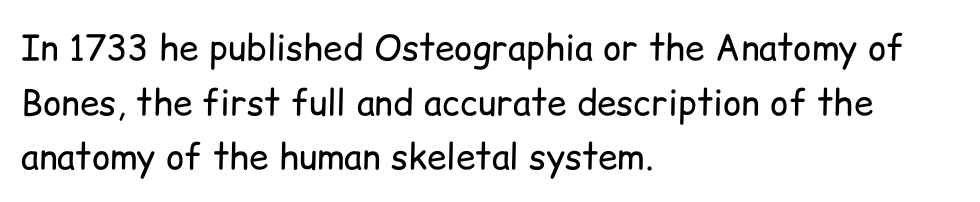
Notice how the passage keeps a crisp vertical edge on the left only. Ordinary non-slanted type is in use. The strokes carry an ordinary text weight at most. The foot of each line stays bare and open.
